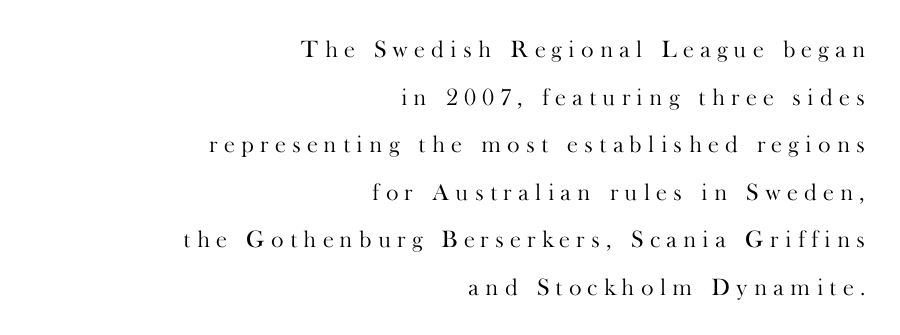
The typesetter chose a ragged-left arrangement here. No italicization has been applied; the sample stays upright. Unbolded letterforms with no extra heft. Vertical spacing — loose. The passage shown is not underscored anywhere.
